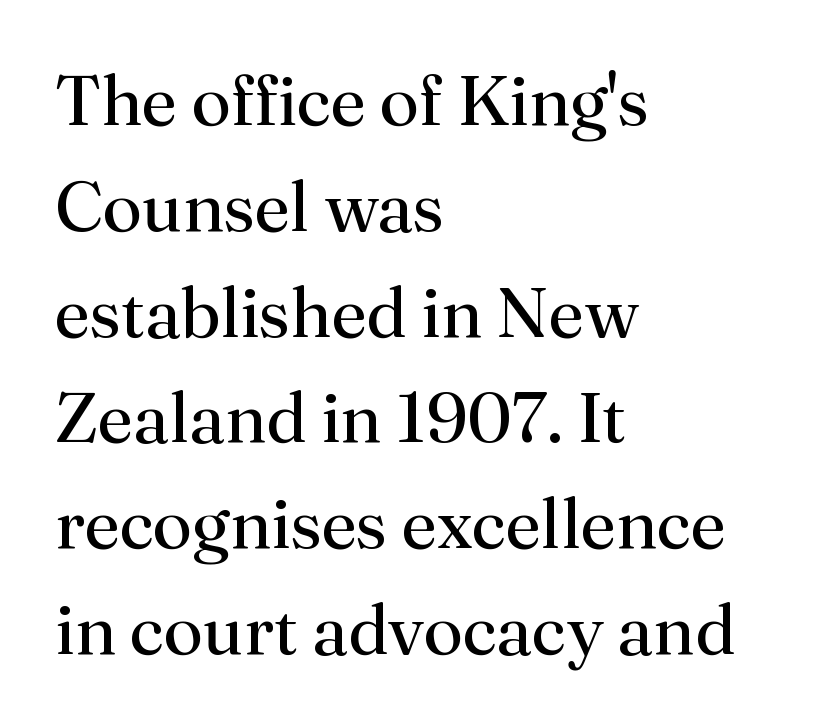
{"serif": "yes", "italic": "no", "bold": "no", "weight": "regular", "width": "normal", "stroke_contrast": "medium", "x_height": "small", "monospaced": "no", "underline": "no", "align": "left", "line_spacing": "normal", "line_spacing_ratio": 1.49, "letter_spacing": "normal", "letter_spacing_em": 0.0, "glyph_px": 71}
